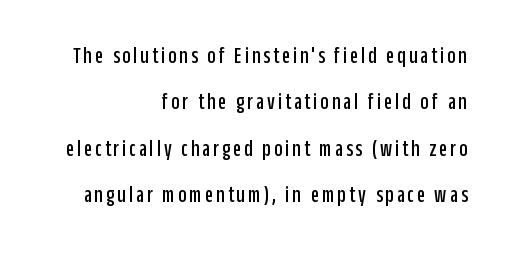
Q: Is the text italic (slanted)? A: No, it is upright.
Q: Is the text underlined? A: No.
Q: How is the paragraph aligned? A: Right-aligned.
Q: Is the spacing between lines tight, normal or loose? A: Loose.
